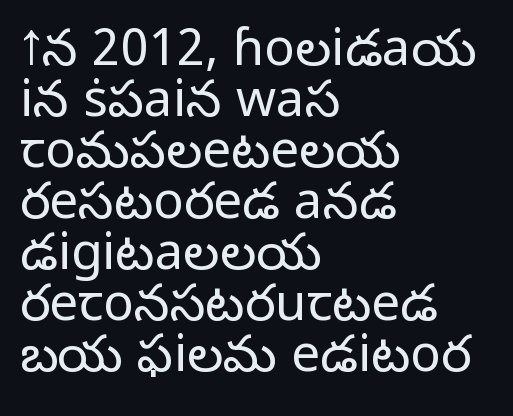
{"serif": "no", "italic": "no", "bold": "no", "weight": "light", "width": "normal", "stroke_contrast": "low", "x_height": "medium", "monospaced": "no", "underline": "no", "align": "left", "line_spacing": "tight", "line_spacing_ratio": 1.0, "letter_spacing": "normal", "letter_spacing_em": 0.0, "glyph_px": 51}
